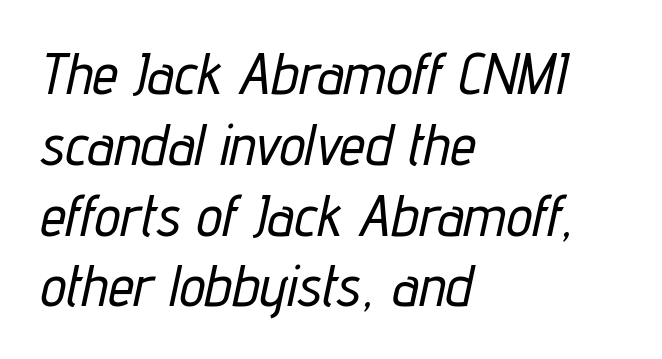
The passage shown is not underscored anywhere. Is this a fixed-width face? No — the glyphs have proportional, varying widths. A classic flush-left, rag-right setting is used for this passage. Characters are canted at an angle relative to the baseline's perpendicular.
